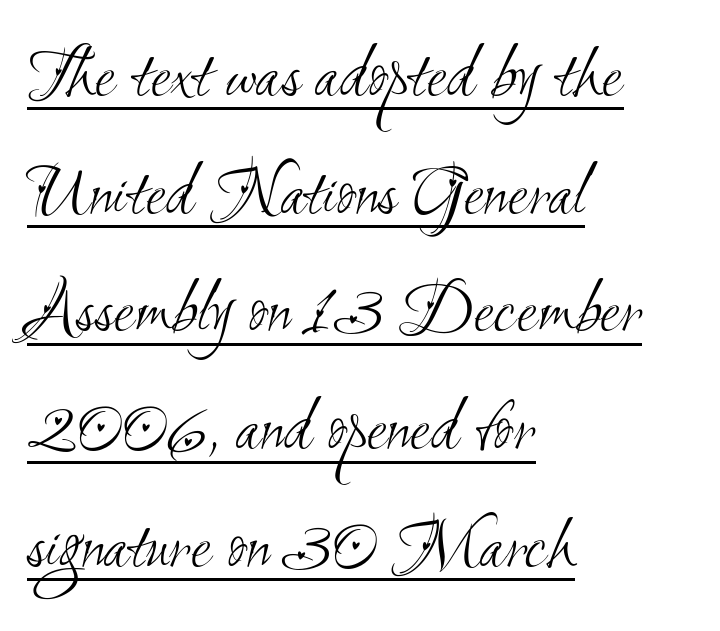
Q: Is the text bold? A: No.
Q: Is the typeface a serif or a sans-serif typeface? A: Sans-serif.
Q: Is the text underlined? A: Yes.
Q: How is the paragraph aligned? A: Left-aligned.
Q: Is the spacing between letters normal or unusually wide? A: Normal.
Q: Is the spacing between lines tight, normal or loose? A: Normal.
Q: Width (condensed, normal, or wide)? A: Condensed.
Q: Stroke contrast? A: Medium.
Q: x-height? A: Small.
Q: Monospaced? A: No.
